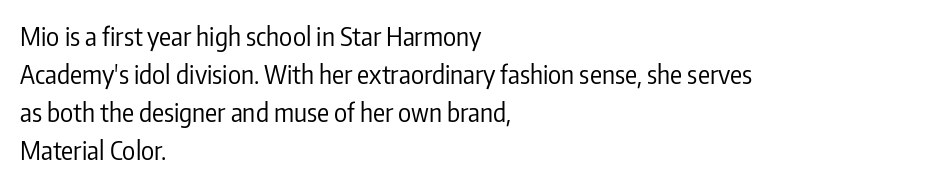
Q: Is the text bold? A: No.
Q: Is the text italic (slanted)? A: No, it is upright.
Q: Is the text underlined? A: No.
Q: How is the paragraph aligned? A: Left-aligned.
Q: Is the spacing between letters normal or unusually wide? A: Normal.
Q: Is the spacing between lines tight, normal or loose? A: Normal.
